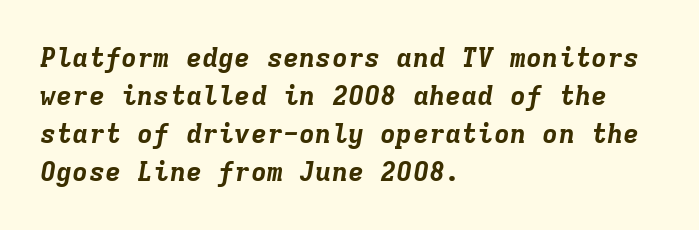
The image shows 27 px bold type, italic (leaning right); set left-aligned, normal line spacing (1.41x), normal letter spacing, not underlined.
